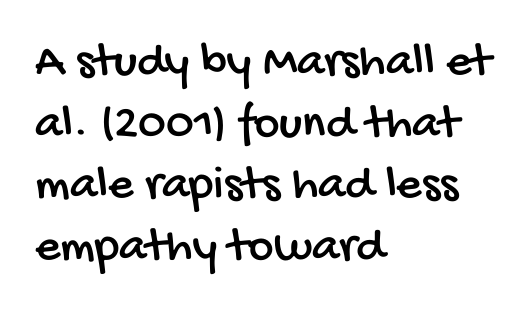
The image shows 49 px condensed sans-serif type; set left-aligned, normal line spacing (1.26x), normal letter spacing, not underlined; low stroke contrast and a large x-height.
